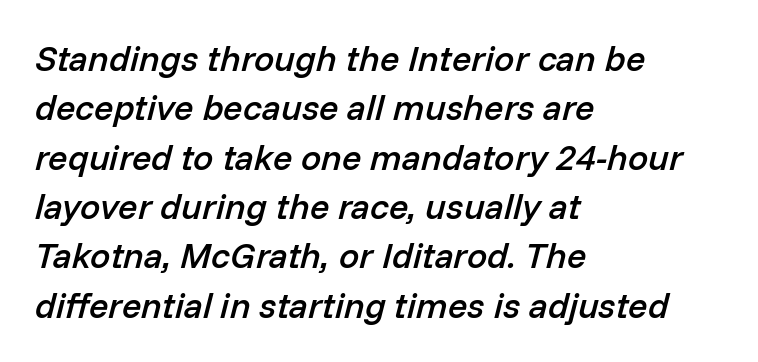
Q: Is the text bold? A: Semi-bold.
Q: Is the text italic (slanted)? A: Yes, it leans right by about 14 degrees.
Q: Is the text underlined? A: No.
Q: How is the paragraph aligned? A: Left-aligned.
Q: Is the spacing between letters normal or unusually wide? A: Normal.
Q: Is the spacing between lines tight, normal or loose? A: Normal.
Q: Width (condensed, normal, or wide)? A: Normal.
Q: Stroke contrast? A: Low.
Q: x-height? A: Medium.
Q: Monospaced? A: No.
